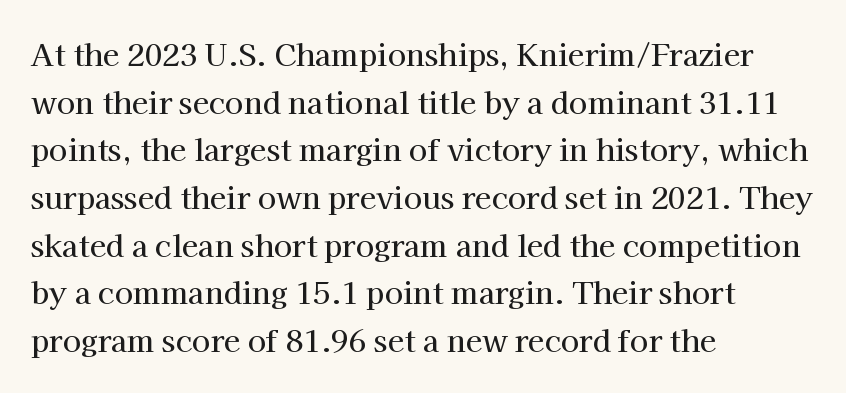
The image shows 30 px serif type, upright; set left-aligned, normal line spacing (1.59x), normal letter spacing, not underlined; high stroke contrast and a medium x-height.
